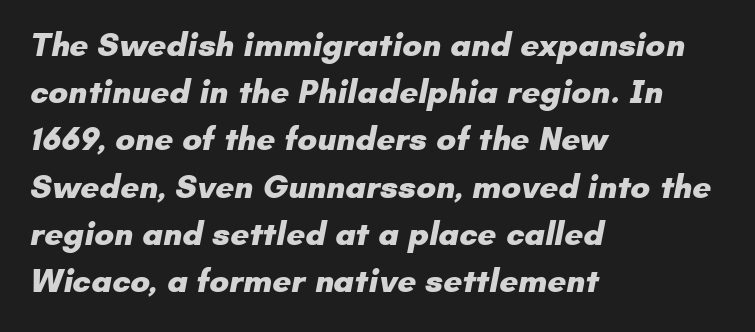
Which margin do the lines hug? The left one — the right edge is uneven. You'd pick this weight for a headline — it's a proper bold. Tracking here is standard; glyphs follow each other at the usual distance. Quick note: interline space is typical. Character widths vary here, with narrow letters taking less room than wide ones. The passage shown is not underscored anywhere.
